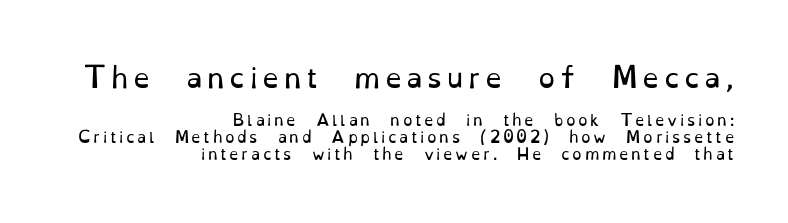
The image shows 27 px text type, upright; set right-aligned, tight line spacing (1.15x), not underlined; the first (top) block is 1.8x larger.
